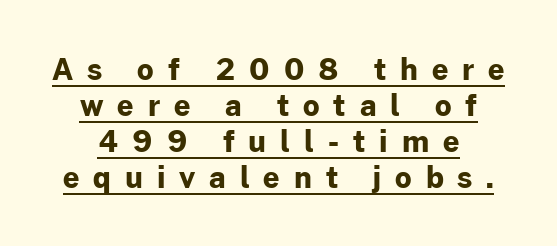
The image shows 29 px bold sans-serif type, upright; set line spacing 1.24x, unusually wide letter spacing (+0.48 em), underlined; low stroke contrast and a medium x-height.
